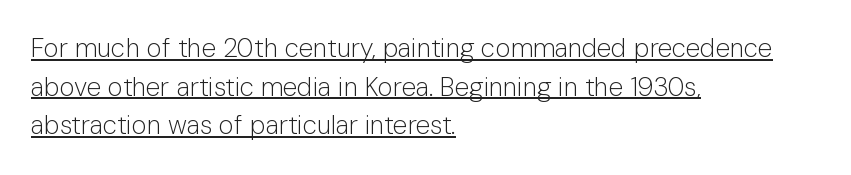
Ink coverage per letter is moderate at most. You can see a thin bar hugging the bottom of the glyphs. Every row of glyphs begins at an identical x-position on the left. The block of text has a typical density, with ordinary space between rows. No italicization has been applied; the sample stays upright.
